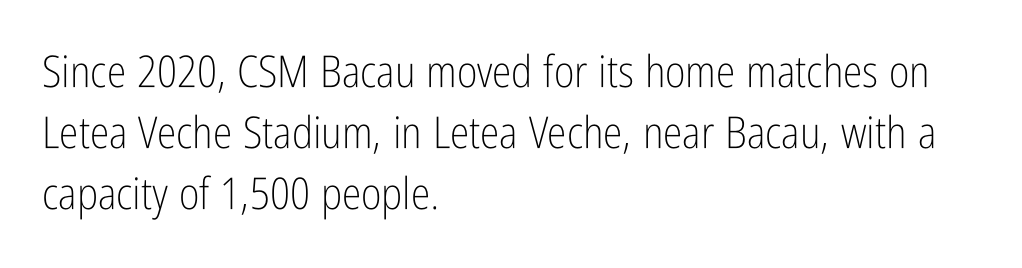
Descenders hang freely into open space. The font family rendered here belongs to the sans-serif group. Every character sits straight up, as roman type does. Proportional: the letters do not fall into vertical columns. The gaps between neighbouring characters are ordinary and unremarkable.
